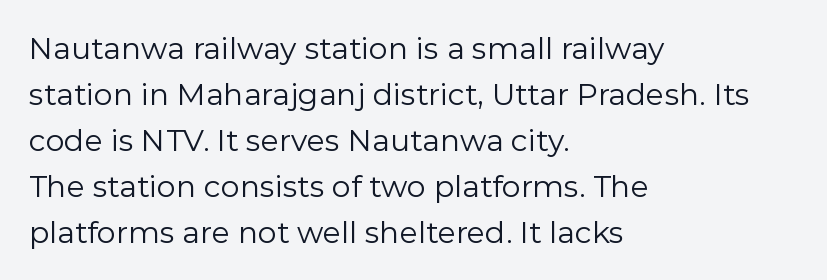
{"serif": "no", "italic": "no", "bold": "no", "weight": "regular", "width": "normal", "stroke_contrast": "low", "x_height": "medium", "monospaced": "no", "underline": "no", "align": "left", "line_spacing": "normal", "line_spacing_ratio": 1.53, "letter_spacing": "normal", "letter_spacing_em": 0.0, "glyph_px": 30}
